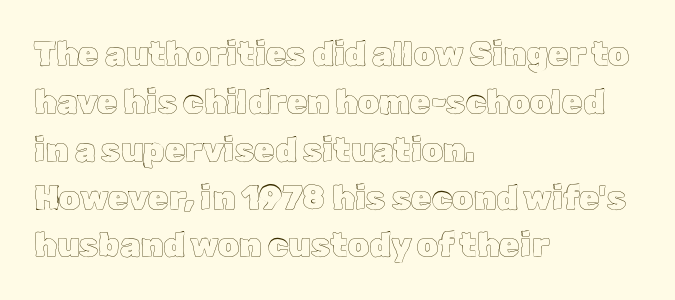
Q: Is the text italic (slanted)? A: No, it is upright.
Q: Is the text underlined? A: No.
Q: How is the paragraph aligned? A: Left-aligned.
Q: Is the spacing between letters normal or unusually wide? A: Normal.
Q: Is the spacing between lines tight, normal or loose? A: Normal.
Q: Width (condensed, normal, or wide)? A: Normal.
Q: x-height? A: Medium.
Q: Monospaced? A: No.
